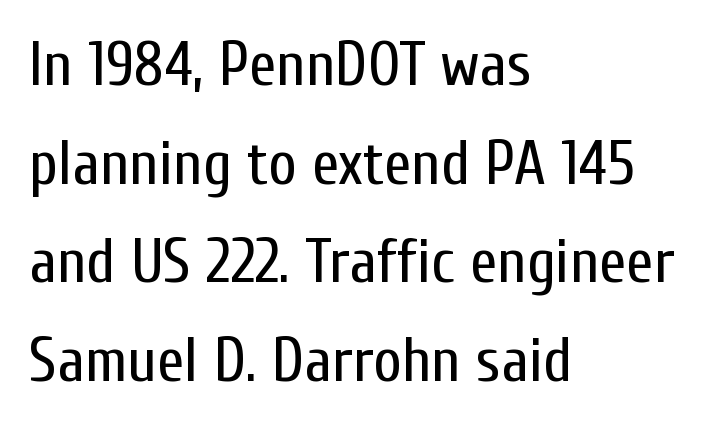
The vertical gap from one line to the next is medium. Is the block centered? No — it sits flush against the left margin. Are there feet on the stems? There aren't — it's a sans. Bold? No — there's no thickening of the strokes. Nobody touched the tracking dial on this one. Rule under the text: the space is simply empty.
